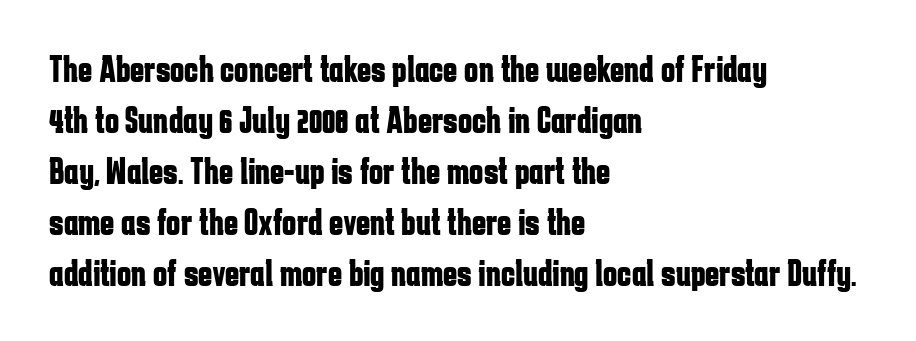
Standard letterfit; no display-style spreading of the glyphs. All the whitespace from short lines collects on the right. The space between consecutive lines is moderate. Posture: straight, roman, zero tilt.
